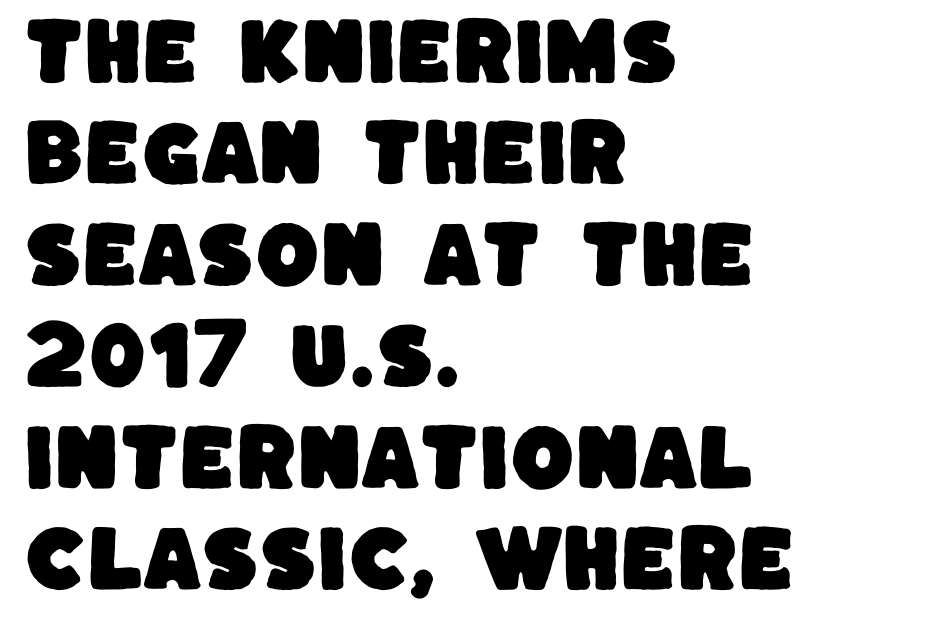
The image shows 73 px sans-serif type; set left-aligned, normal line spacing (1.39x), normal letter spacing, not underlined; low stroke contrast and a large x-height.
